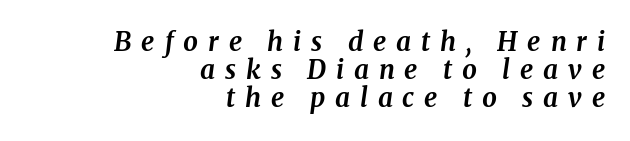
Q: Is the text bold? A: Yes.
Q: Is the text italic (slanted)? A: Yes, it leans right by about 8 degrees.
Q: Is the text underlined? A: No.
Q: How is the paragraph aligned? A: Right-aligned.
Q: Is the spacing between letters normal or unusually wide? A: Unusually wide.
Q: Is the spacing between lines tight, normal or loose? A: Tight.
